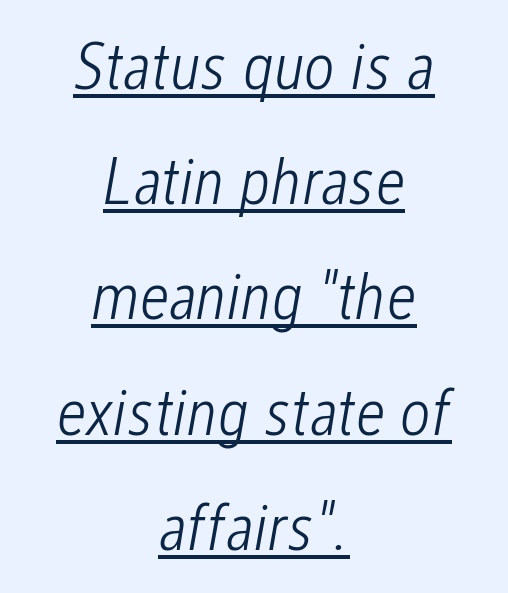
Q: Is the text bold? A: No.
Q: Is the text italic (slanted)? A: Yes, it leans right by about 12 degrees.
Q: Is the text underlined? A: Yes.
Q: How is the paragraph aligned? A: Centered.
Q: Is the spacing between letters normal or unusually wide? A: Normal.
Q: Width (condensed, normal, or wide)? A: Condensed.
Q: Stroke contrast? A: Low.
Q: x-height? A: Medium.
Q: Monospaced? A: No.
